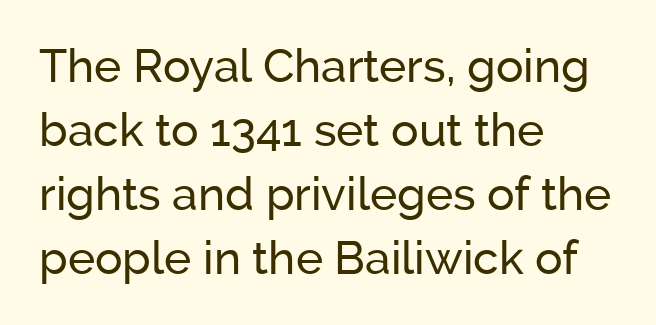
The image shows 46 px sans-serif type, upright; set left-aligned, normal line spacing (1.39x), normal letter spacing, not underlined; low stroke contrast and a medium x-height.
